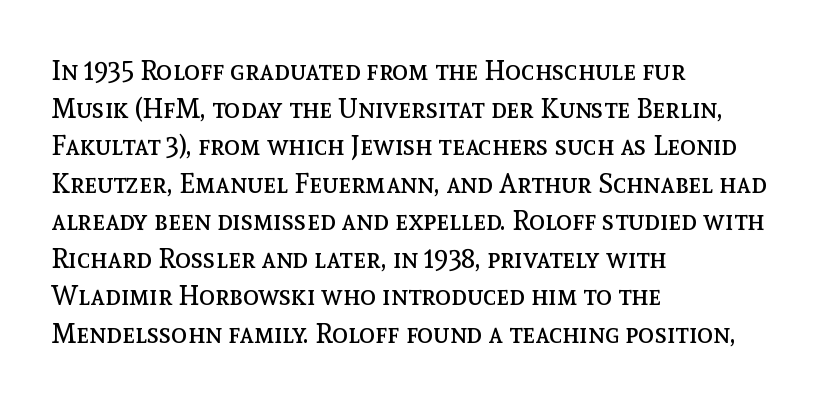
Notice how the stems are strictly vertical — no italics here. A bare baseline throughout the passage. Inter-character spacing is left at the font's built-in metrics. Vertical spacing — default. The ragged edge is on the right, which tells us the setting is flush left. The font sits on the lighter half of the weight spectrum, regular included.
